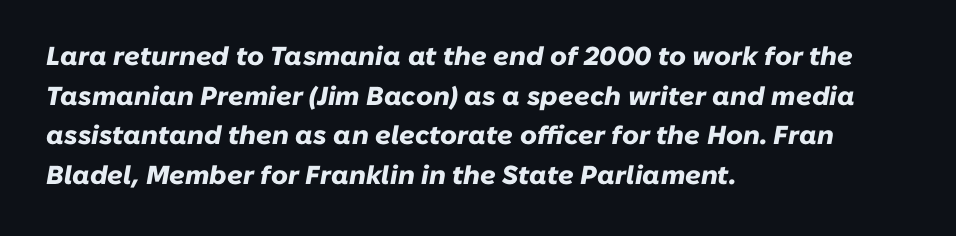
Q: Is the text bold? A: Yes.
Q: Is the text italic (slanted)? A: Yes, it leans right by about 10 degrees.
Q: Is the text underlined? A: No.
Q: How is the paragraph aligned? A: Left-aligned.
Q: Is the spacing between letters normal or unusually wide? A: Normal.
Q: Is the spacing between lines tight, normal or loose? A: Normal.
